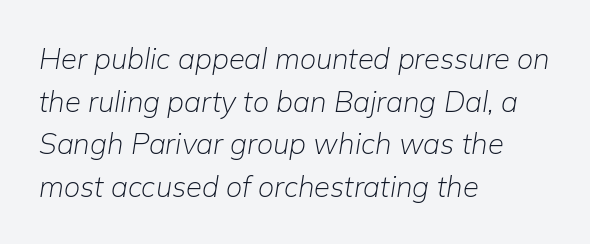
The rendering uses a moderate line-height, typical for paragraphs. Spacing verdict: proportional, widths tailored to each character. Nothing heavy about these letters — not bold at all. This sample uses plain, unmodified letter spacing.
